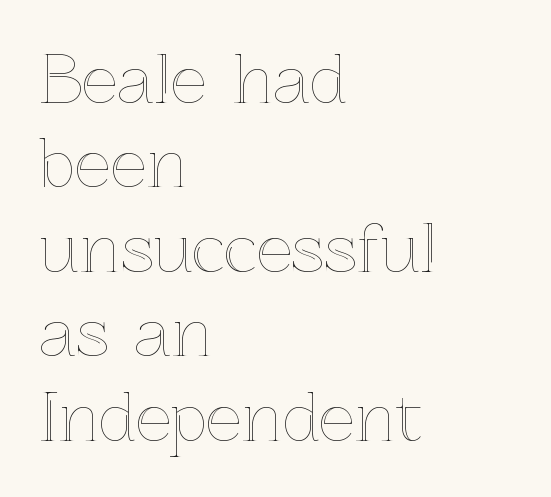
Q: Is the text italic (slanted)? A: No, it is upright.
Q: Is the text underlined? A: No.
Q: How is the paragraph aligned? A: Left-aligned.
Q: Is the spacing between letters normal or unusually wide? A: Normal.
Q: Is the spacing between lines tight, normal or loose? A: Normal.
Q: Width (condensed, normal, or wide)? A: Normal.
Q: x-height? A: Medium.
Q: Monospaced? A: No.
